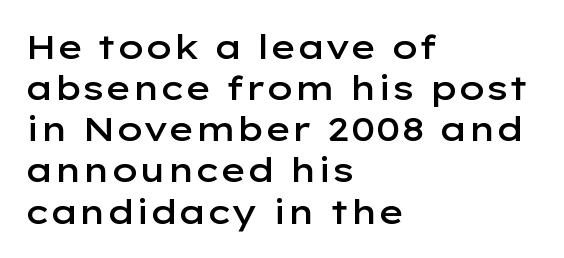
Q: Is the text bold? A: Semi-bold.
Q: Is the text italic (slanted)? A: No, it is upright.
Q: Is the typeface a serif or a sans-serif typeface? A: Sans-serif.
Q: Is the text underlined? A: No.
Q: How is the paragraph aligned? A: Left-aligned.
Q: Is the spacing between letters normal or unusually wide? A: Normal.
Q: Width (condensed, normal, or wide)? A: Wide.
Q: Stroke contrast? A: Low.
Q: x-height? A: Medium.
Q: Monospaced? A: No.
